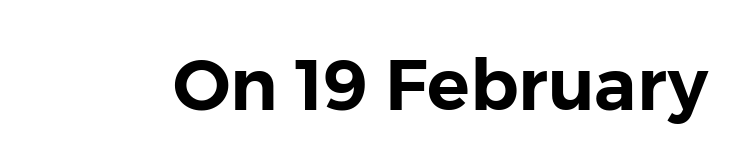
Notice how the stems are strictly vertical — no italics here. Proportional: the letters do not fall into vertical columns. The designer went with a sans here, leaving each stem footless. The tracking reads as untouched default to a designer's eye. Each row of text sits above clean, open space.
